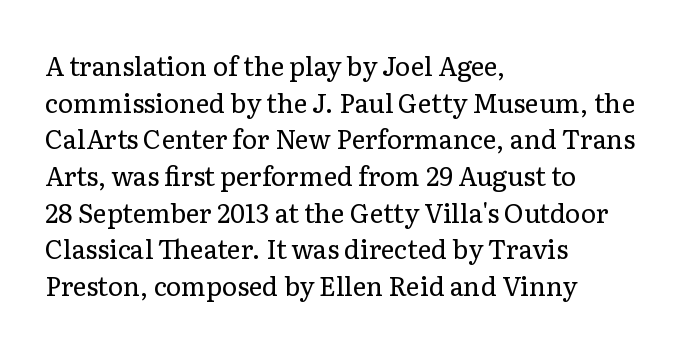
Q: Is the text bold? A: No.
Q: Is the text italic (slanted)? A: No, it is upright.
Q: Is the text underlined? A: No.
Q: How is the paragraph aligned? A: Left-aligned.
Q: Is the spacing between letters normal or unusually wide? A: Normal.
Q: Is the spacing between lines tight, normal or loose? A: Normal.
